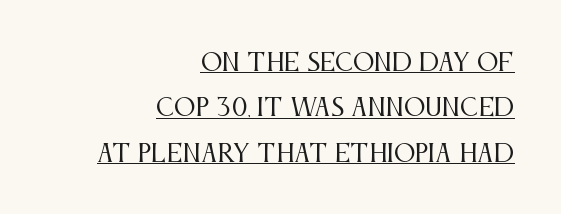
{"italic": "no", "bold": "no", "underline": "yes", "align": "right", "line_spacing_ratio": 1.89, "letter_spacing": "normal", "letter_spacing_em": 0.0, "glyph_px": 24}
